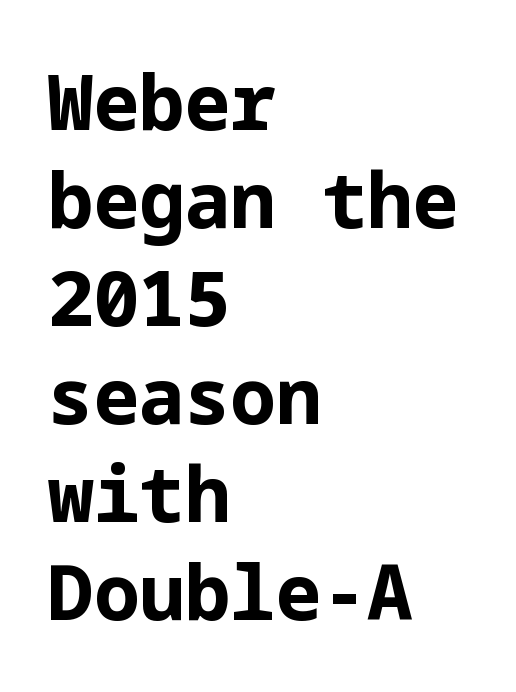
Q: Is the text bold? A: Yes.
Q: Is the text italic (slanted)? A: No, it is upright.
Q: Is the typeface a serif or a sans-serif typeface? A: Sans-serif.
Q: Is the text underlined? A: No.
Q: How is the paragraph aligned? A: Left-aligned.
Q: Is the spacing between letters normal or unusually wide? A: Normal.
Q: Is the spacing between lines tight, normal or loose? A: Normal.
Q: Width (condensed, normal, or wide)? A: Normal.
Q: Stroke contrast? A: Low.
Q: x-height? A: Medium.
